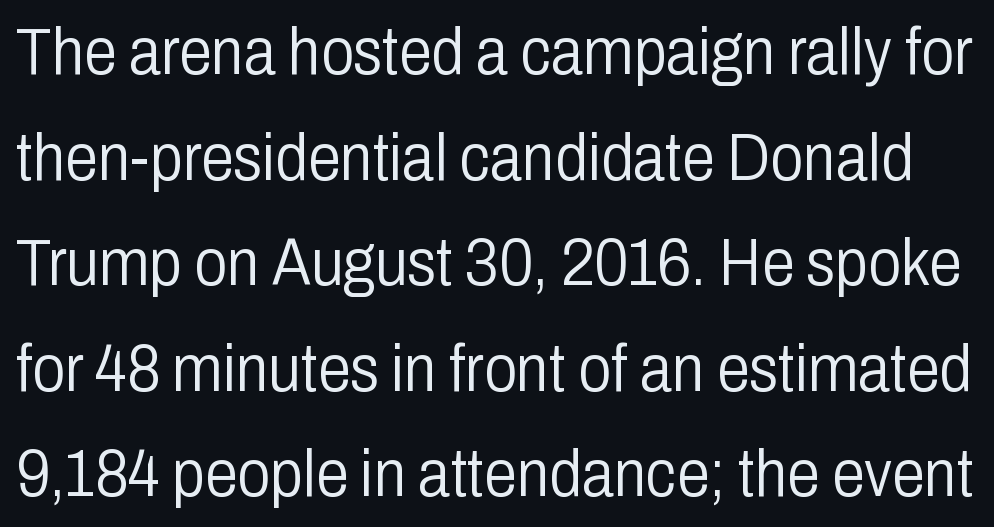
The image shows 66 px light, condensed sans-serif type, upright; set normal line spacing (1.6x), normal letter spacing, not underlined; low stroke contrast and a medium x-height.
